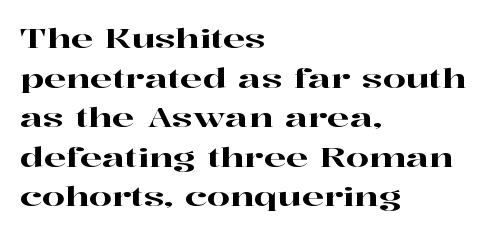
{"italic": "no", "underline": "no", "align": "left", "line_spacing": "normal", "line_spacing_ratio": 1.52, "letter_spacing": "normal", "letter_spacing_em": 0.0, "glyph_px": 26}
